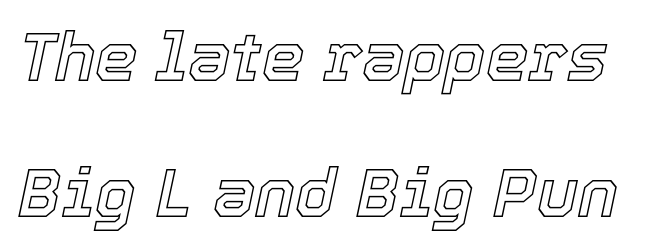
Q: Is the text italic (slanted)? A: Yes, it leans right by about 12 degrees.
Q: Is the text underlined? A: No.
Q: Is the spacing between letters normal or unusually wide? A: Normal.
Q: Is the spacing between lines tight, normal or loose? A: Loose.
Q: Width (condensed, normal, or wide)? A: Normal.
Q: x-height? A: Medium.
Q: Monospaced? A: No.
